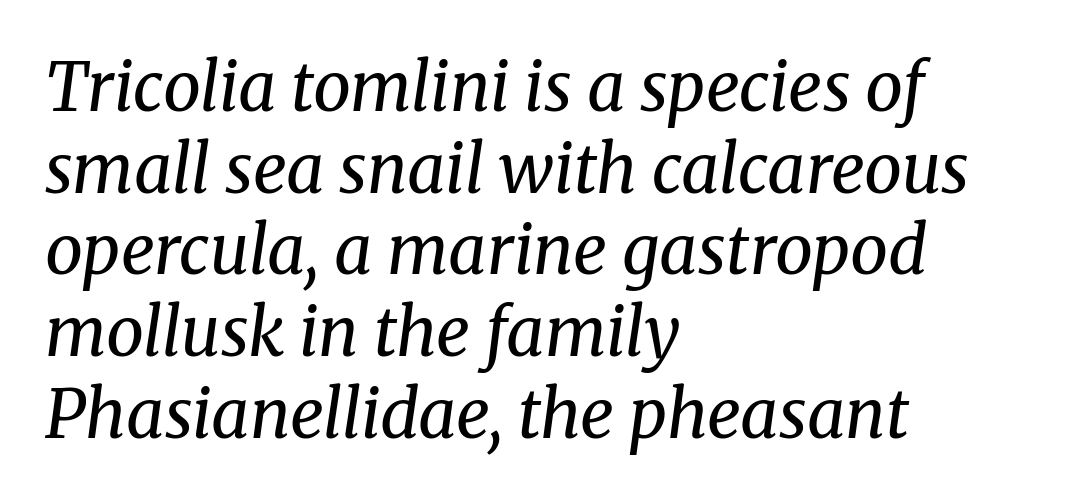
Characters are canted at an angle relative to the baseline's perpendicular. The letters advance in unequal steps, a hallmark of proportional type. The zone under the glyphs is completely vacant. Each stroke keeps to a modest, everyday thickness or less. The designer went with a serif here, giving each stem small feet. Short and long lines alike share a common starting point at left.
